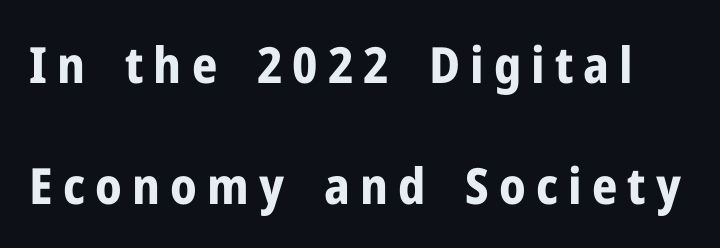
No italicization has been applied; the sample stays upright. In terms of letterform style, serifs are entirely absent. Horizontal bands of white between lines are thick stripes. The passage shown is not underscored anywhere.
